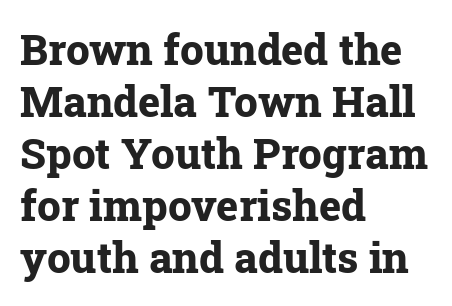
Left-aligned paragraph, ragged on the right. Any mark beneath the type? The region is blank. The rendering uses a bold face; every stroke is thick and dark. Character widths vary here, with narrow letters taking less room than wide ones. Each letter's strokes conclude with small projecting serifs. Between one letter and the next there's only the usual sliver of space.
